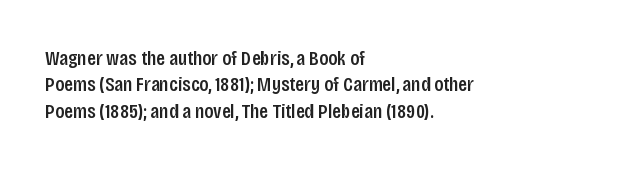
Q: Is the text bold? A: Semi-bold.
Q: Is the text italic (slanted)? A: No, it is upright.
Q: Is the text underlined? A: No.
Q: How is the paragraph aligned? A: Left-aligned.
Q: Is the spacing between letters normal or unusually wide? A: Normal.
Q: Is the spacing between lines tight, normal or loose? A: Normal.
